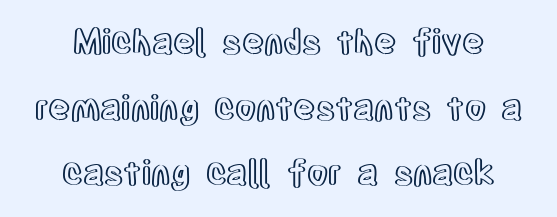
The image shows 34 px condensed type, upright; set loose line spacing (1.93x), normal letter spacing, not underlined; a large x-height.
